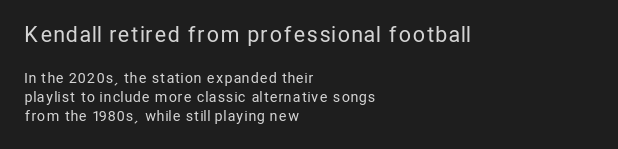
Notice how descenders clear the ascenders below comfortably — that's standard leading. No heavy texture on the line: the type isn't bold. The glyphs are unaccompanied by any horizontal stroke below them. In CSS terms this would be text-align: left. Block one is the big one; block two sits smaller underneath.
